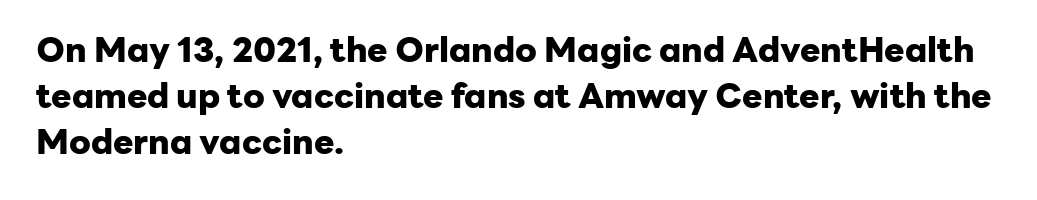
{"serif": "no", "italic": "no", "bold": "yes", "weight": "heavy", "width": "normal", "stroke_contrast": "low", "x_height": "medium", "monospaced": "no", "underline": "no", "align": "left", "line_spacing": "normal", "line_spacing_ratio": 1.36, "letter_spacing": "normal", "letter_spacing_em": 0.0, "glyph_px": 34}
